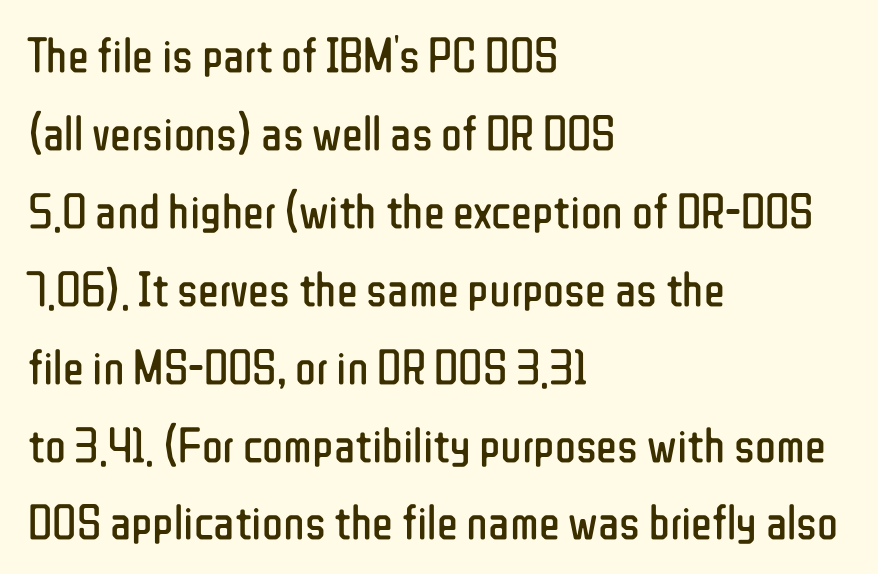
Font category for this specimen: sans-serif. The letterforms sit shoulder to shoulder at normal distance. Type without underlining. Varying glyph widths throughout — classic text-font behaviour.
